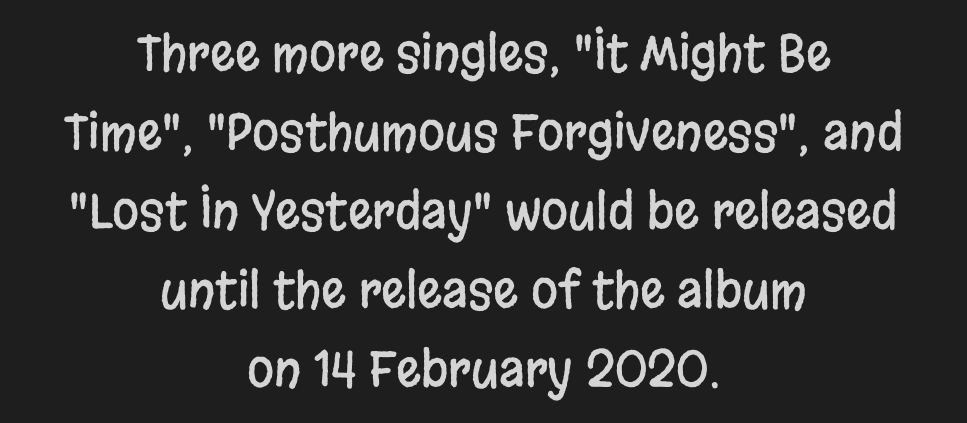
The image shows 49 px condensed sans-serif type, upright; set centered, normal line spacing (1.61x), normal letter spacing, not underlined; low stroke contrast and a large x-height.
